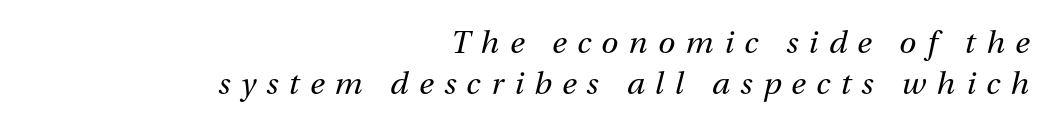
{"italic": "yes", "lean": "right", "slant_degrees": 13, "bold": "no", "weight": "regular", "width": "normal", "stroke_contrast": "medium", "x_height": "medium", "monospaced": "no", "underline": "no", "align": "right", "line_spacing": "normal", "line_spacing_ratio": 1.32, "letter_spacing": "wide", "letter_spacing_em": 0.34, "glyph_px": 31}
